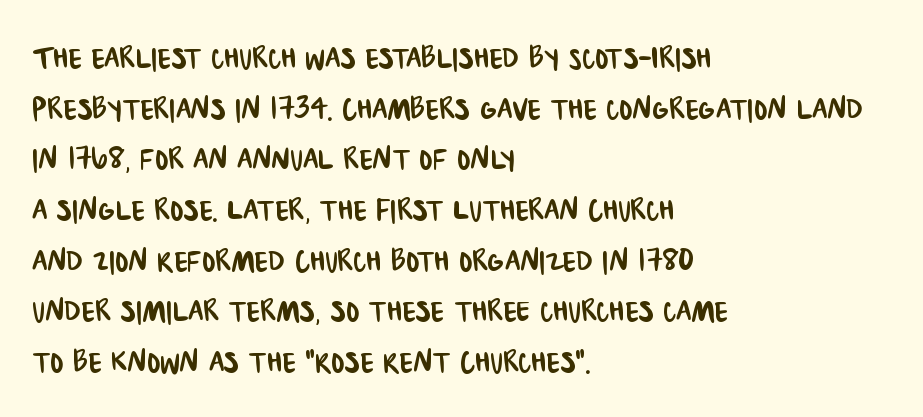
The letterforms sit shoulder to shoulder at normal distance. Which margin do the lines hug? The left one — the right edge is uneven. Think of a printed novel: that variable character pitch is what you see here. Look at the bottom of the vertical strokes: they stop flat, with no serifs. The leading is moderate, giving the passage an even texture. Decoration check: the copy has no underline.
